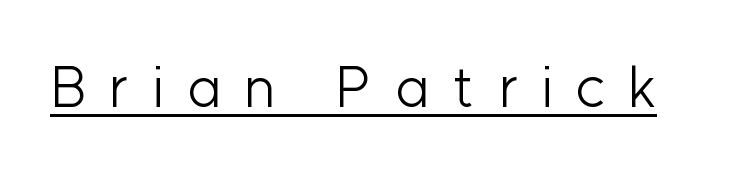
The image shows 57 px light sans-serif type, upright; set unusually wide letter spacing (+0.41 em), underlined; low stroke contrast and a medium x-height.
